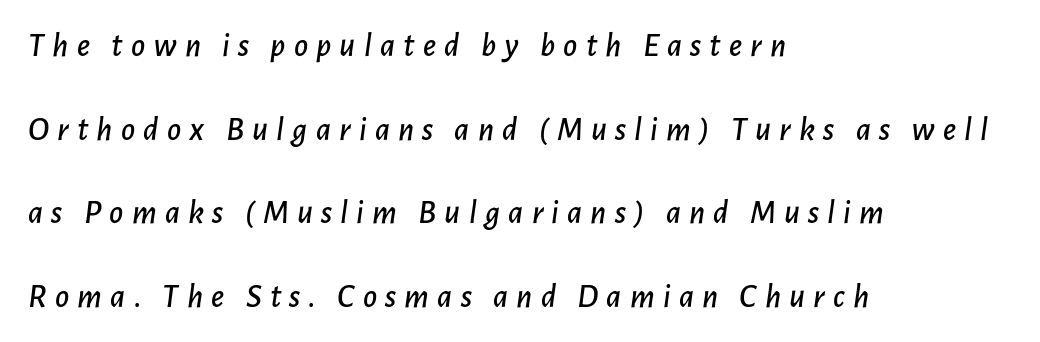
Q: Is the text italic (slanted)? A: Yes, it leans right by about 7 degrees.
Q: Is the text underlined? A: No.
Q: How is the paragraph aligned? A: Left-aligned.
Q: Is the spacing between letters normal or unusually wide? A: Unusually wide.
Q: Is the spacing between lines tight, normal or loose? A: Loose.
Q: Width (condensed, normal, or wide)? A: Normal.
Q: Stroke contrast? A: Low.
Q: x-height? A: Medium.
Q: Monospaced? A: No.
